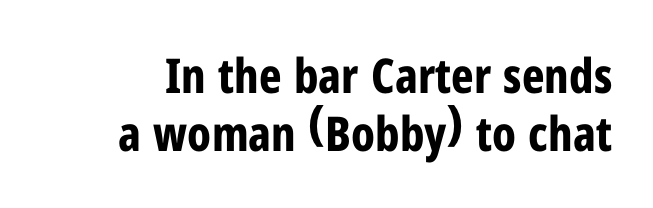
{"serif": "no", "italic": "no", "bold": "yes", "weight": "bold", "width": "condensed", "stroke_contrast": "low", "x_height": "medium", "monospaced": "no", "underline": "no", "line_spacing_ratio": 1.21, "letter_spacing": "normal", "letter_spacing_em": 0.0, "glyph_px": 48}
